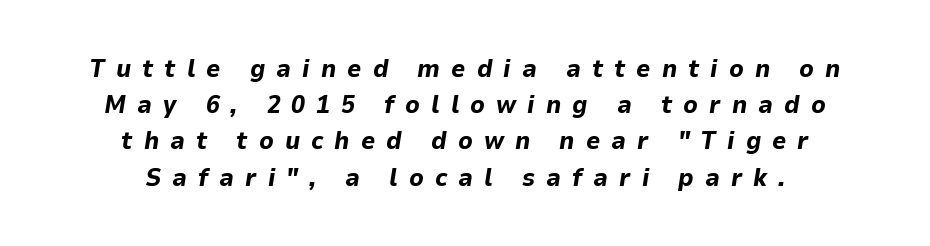
The font's italic variant was chosen for this text. Compared with typical body copy, the letter spacing here is much looser. Each glyph is drawn with heavy, bold strokes. If you folded the block vertically in half, each line would mirror itself in length. Just letters on the line, the space beneath them empty.
